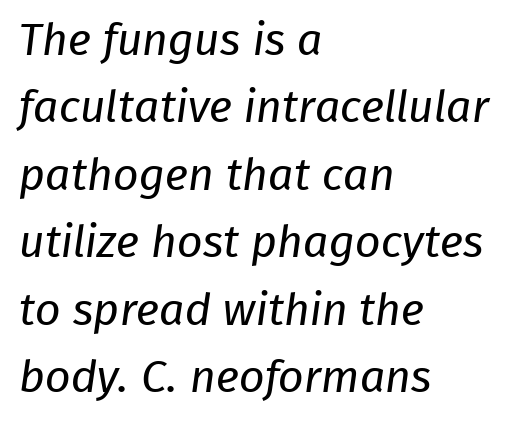
The image shows 45 px regular-weight sans-serif type; set left-aligned, normal line spacing (1.5x), normal letter spacing, not underlined; low stroke contrast and a medium x-height.
